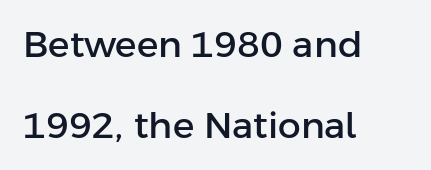
The image shows 36 px sans-serif type, upright; set left-aligned, loose line spacing (2.24x), normal letter spacing, not underlined; low stroke contrast and a medium x-height.
